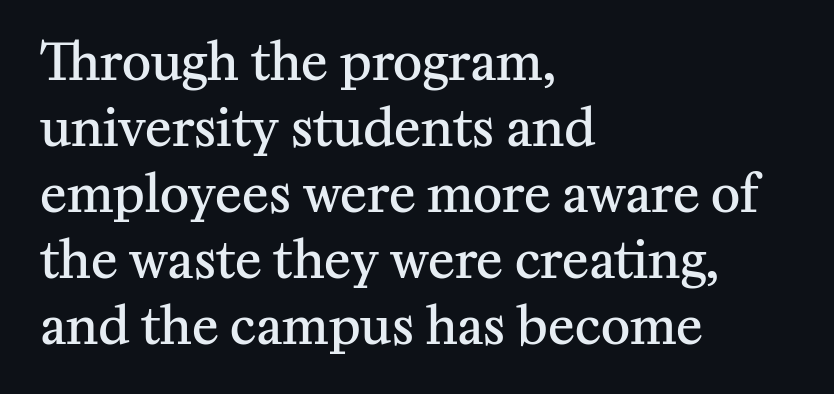
Q: Is the text bold? A: Semi-bold.
Q: Is the text italic (slanted)? A: No, it is upright.
Q: Is the typeface a serif or a sans-serif typeface? A: Serif.
Q: Is the text underlined? A: No.
Q: How is the paragraph aligned? A: Left-aligned.
Q: Is the spacing between letters normal or unusually wide? A: Normal.
Q: Is the spacing between lines tight, normal or loose? A: Normal.
Q: Width (condensed, normal, or wide)? A: Normal.
Q: Stroke contrast? A: Medium.
Q: x-height? A: Medium.
Q: Monospaced? A: No.
